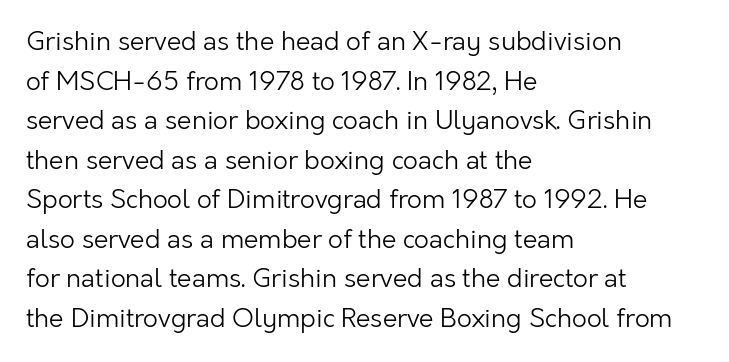
{"italic": "no", "bold": "no", "underline": "no", "align": "left", "line_spacing": "normal", "line_spacing_ratio": 1.52, "letter_spacing": "normal", "letter_spacing_em": 0.0, "glyph_px": 26}
